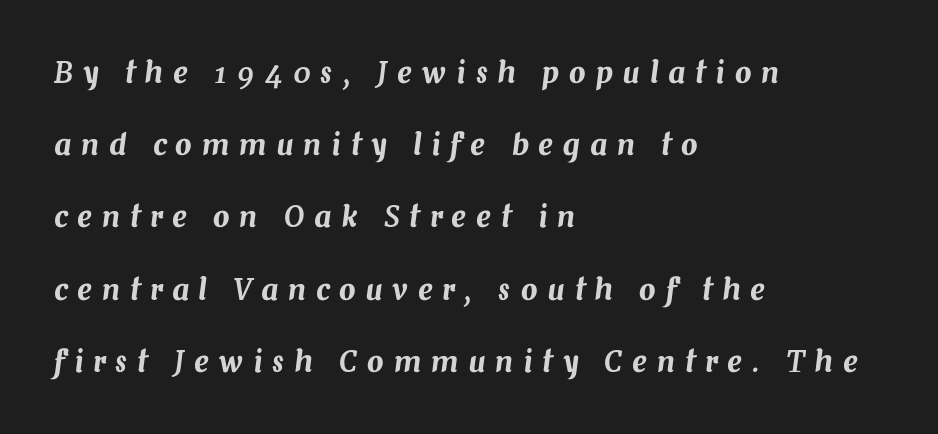
Q: Is the text italic (slanted)? A: Yes, it leans right by about 7 degrees.
Q: Is the text underlined? A: No.
Q: How is the paragraph aligned? A: Left-aligned.
Q: Is the spacing between letters normal or unusually wide? A: Unusually wide.
Q: Is the spacing between lines tight, normal or loose? A: Loose.
Q: Width (condensed, normal, or wide)? A: Normal.
Q: Stroke contrast? A: Medium.
Q: x-height? A: Medium.
Q: Monospaced? A: No.
